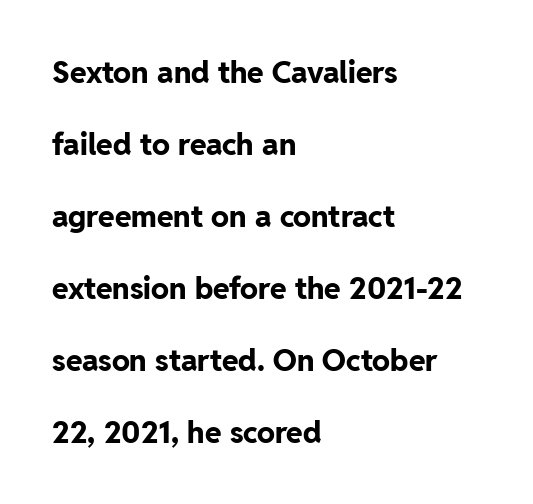
Q: Is the text bold? A: Yes.
Q: Is the text italic (slanted)? A: No, it is upright.
Q: Is the typeface a serif or a sans-serif typeface? A: Sans-serif.
Q: Is the text underlined? A: No.
Q: How is the paragraph aligned? A: Left-aligned.
Q: Is the spacing between letters normal or unusually wide? A: Normal.
Q: Is the spacing between lines tight, normal or loose? A: Loose.
Q: Width (condensed, normal, or wide)? A: Normal.
Q: Stroke contrast? A: Low.
Q: x-height? A: Medium.
Q: Monospaced? A: No.
